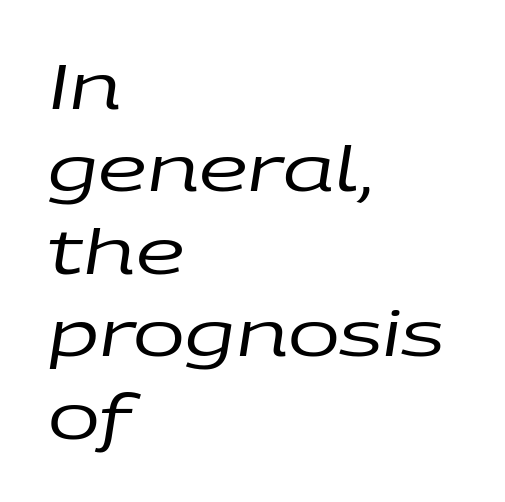
{"italic": "yes", "lean": "right", "slant_degrees": 9, "bold": "no", "weight": "regular", "width": "wide", "stroke_contrast": "low", "x_height": "large", "monospaced": "no", "underline": "no", "align": "left", "line_spacing": "normal", "line_spacing_ratio": 1.33, "letter_spacing": "normal", "letter_spacing_em": 0.0, "glyph_px": 62}
